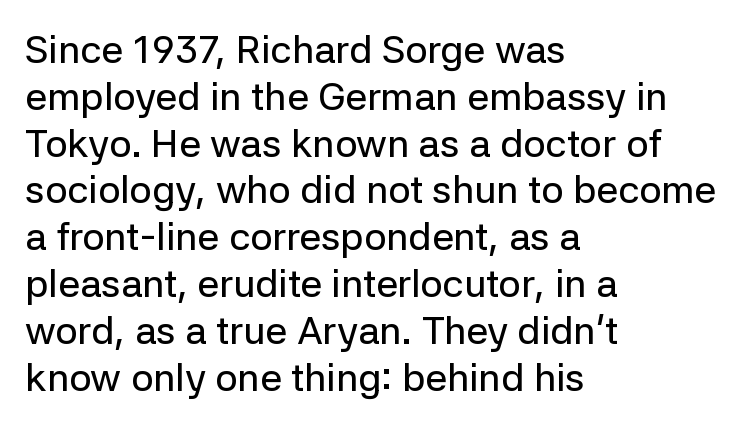
Inter-character spacing is left at the font's built-in metrics. Every character sits straight up, as roman type does. Alignment: flush left. Examine the stroke ends and you'll find no serifs. Check the space under the baseline: it is left empty.
